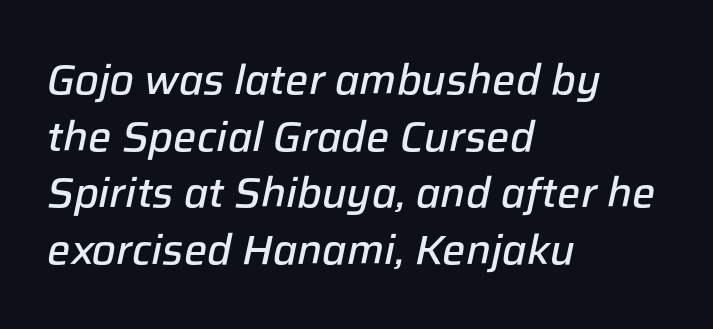
Italic? Definitely — the glyphs are oblique. The font is running at a semibold setting, under full bold. Leftover space on each line is placed entirely after the last word. Any mark beneath the type? The region is blank. The rendering uses natural spacing where letterforms have individual widths. The rows are spaced the way most documents space them.
